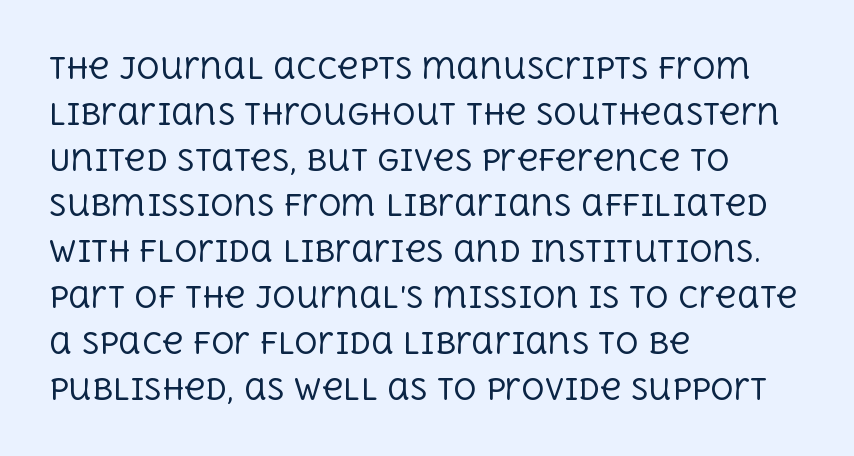
The image shows 29 px regular-weight serif type, upright; set left-aligned, normal line spacing (1.58x), normal letter spacing, not underlined; a large x-height.
